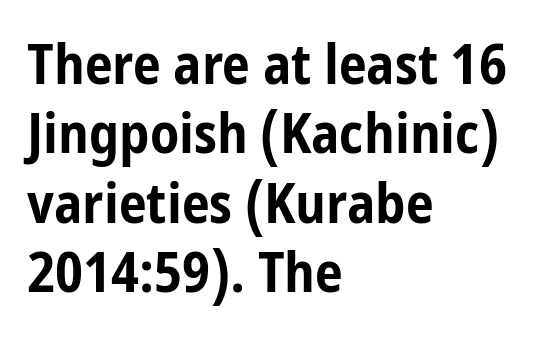
Q: Is the text bold? A: Yes.
Q: Is the text italic (slanted)? A: No, it is upright.
Q: Is the typeface a serif or a sans-serif typeface? A: Sans-serif.
Q: Is the text underlined? A: No.
Q: How is the paragraph aligned? A: Left-aligned.
Q: Is the spacing between letters normal or unusually wide? A: Normal.
Q: Width (condensed, normal, or wide)? A: Condensed.
Q: Stroke contrast? A: Low.
Q: x-height? A: Medium.
Q: Monospaced? A: No.
